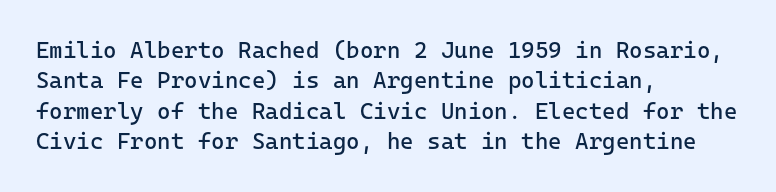
The image shows 23 px text type, upright; set left-aligned, normal line spacing (1.32x), normal letter spacing, not underlined.
